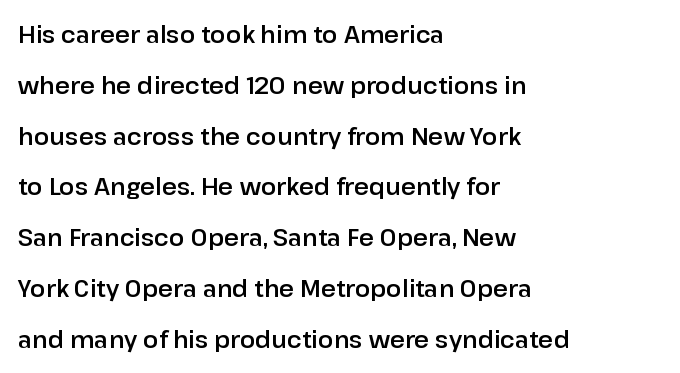
Only glyphs here, with clear space below each row. Where is the straight margin? On the left. The line-height multiplier appears high, well above default. The gaps between neighbouring characters are ordinary and unremarkable. Characters remain perfectly vertical along every line.
